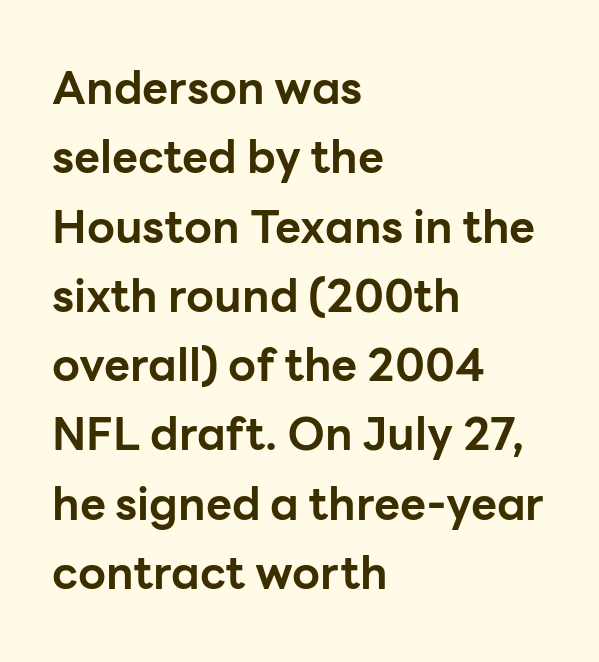
{"serif": "no", "italic": "no", "bold": "yes", "weight": "bold", "width": "normal", "stroke_contrast": "low", "x_height": "medium", "monospaced": "no", "underline": "no", "align": "left", "line_spacing": "normal", "line_spacing_ratio": 1.54, "letter_spacing": "normal", "letter_spacing_em": 0.0, "glyph_px": 45}
